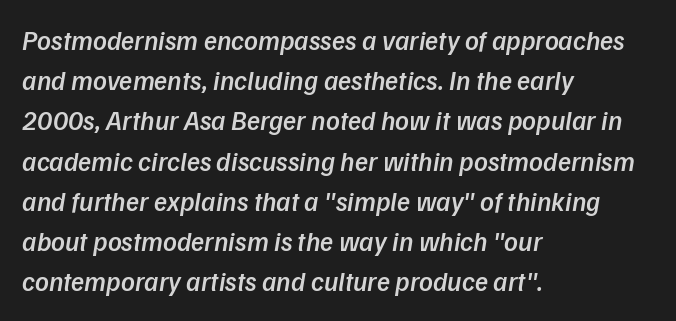
The image shows 27 px text type, italic (leaning right); set left-aligned, normal line spacing (1.49x), normal letter spacing, not underlined.
